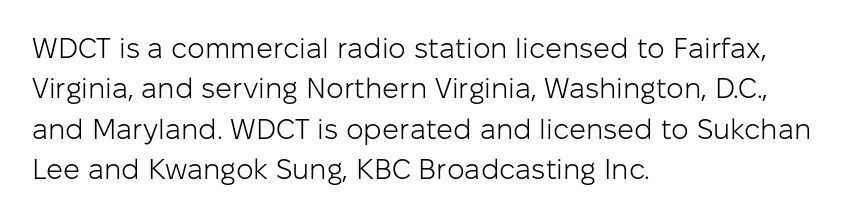
Q: Is the text bold? A: No.
Q: Is the text italic (slanted)? A: No, it is upright.
Q: Is the typeface a serif or a sans-serif typeface? A: Sans-serif.
Q: Is the text underlined? A: No.
Q: How is the paragraph aligned? A: Left-aligned.
Q: Is the spacing between letters normal or unusually wide? A: Normal.
Q: Is the spacing between lines tight, normal or loose? A: Normal.
Q: Width (condensed, normal, or wide)? A: Normal.
Q: Stroke contrast? A: Low.
Q: x-height? A: Medium.
Q: Monospaced? A: No.
